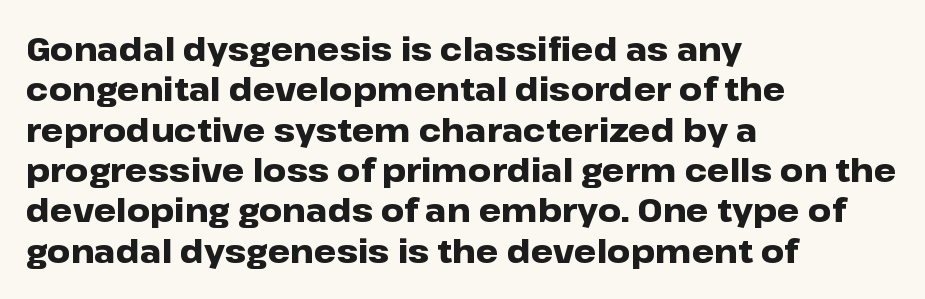
{"serif": "no", "italic": "no", "bold": "yes", "weight": "heavy", "width": "wide", "stroke_contrast": "low", "x_height": "medium", "monospaced": "no", "underline": "no", "align": "left", "line_spacing": "normal", "line_spacing_ratio": 1.26, "letter_spacing": "normal", "letter_spacing_em": 0.0, "glyph_px": 32}
